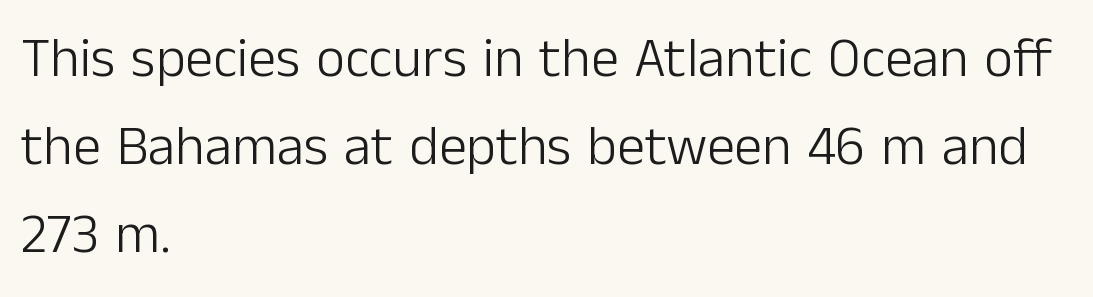
A typesetter would label this face a sans. This is roman type, the default non-slanted kind. Summary of vertical rhythm: regular, with standard interline spacing. The characters are drawn with everyday or finer stroke widths.
